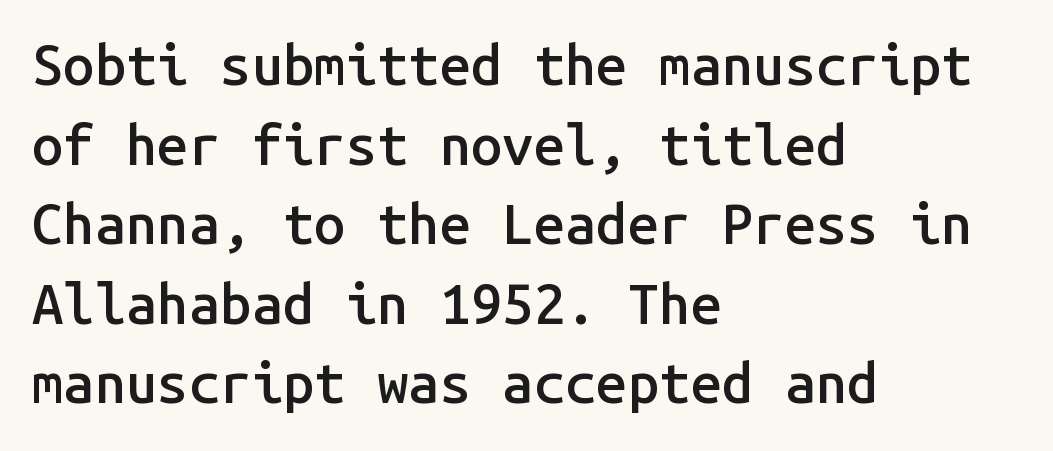
The image shows 56 px semibold sans-serif type, upright, monospaced; set left-aligned, normal line spacing (1.42x), normal letter spacing, not underlined; low stroke contrast and a medium x-height.
